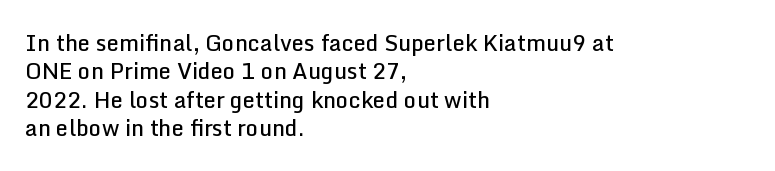
{"italic": "no", "bold": "semi", "underline": "no", "align": "left", "line_spacing": "normal", "line_spacing_ratio": 1.29, "letter_spacing": "normal", "letter_spacing_em": 0.0, "glyph_px": 22}
